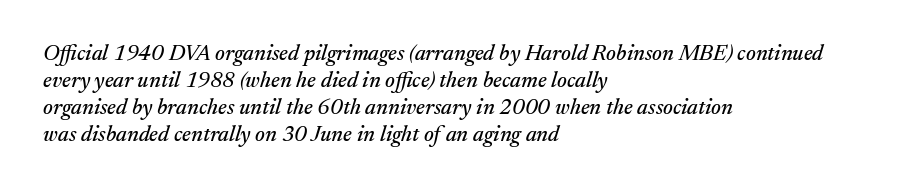
Q: Is the text italic (slanted)? A: Yes, it leans right by about 17 degrees.
Q: Is the text underlined? A: No.
Q: How is the paragraph aligned? A: Left-aligned.
Q: Is the spacing between letters normal or unusually wide? A: Normal.
